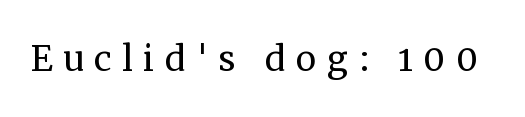
Q: Is the text bold? A: No.
Q: Is the text italic (slanted)? A: No, it is upright.
Q: Is the typeface a serif or a sans-serif typeface? A: Serif.
Q: Is the text underlined? A: No.
Q: Is the spacing between letters normal or unusually wide? A: Unusually wide.
Q: Width (condensed, normal, or wide)? A: Normal.
Q: Stroke contrast? A: Medium.
Q: x-height? A: Medium.
Q: Monospaced? A: No.
